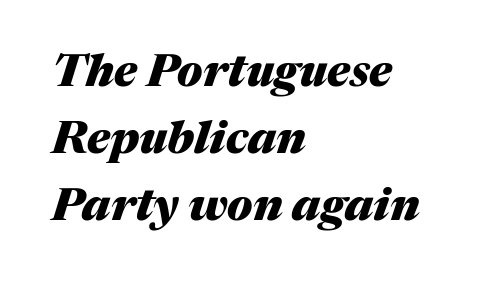
The image shows 45 px heavy type, italic (leaning right); set left-aligned, normal line spacing (1.49x), normal letter spacing, not underlined; medium stroke contrast and a medium x-height.
